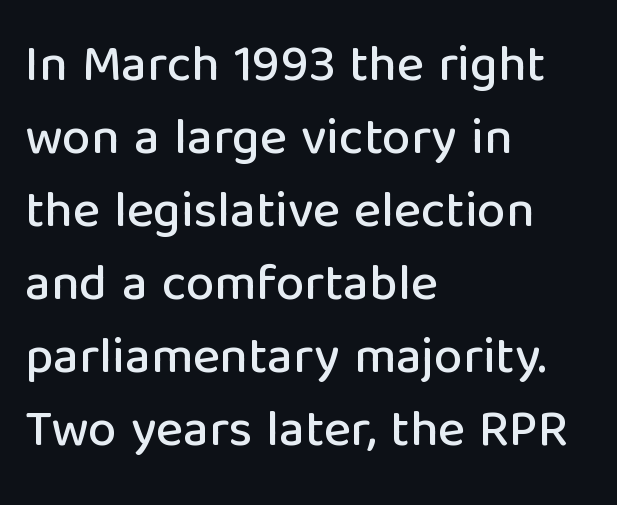
The font family rendered here belongs to the sans-serif group. Evenly set lines give the paragraph a standard silhouette. Words float on clear page, feet unadorned. Look at the tracking — it's just the regular setting, nothing added. A typesetter would call this proportional, since set widths differ per character.
